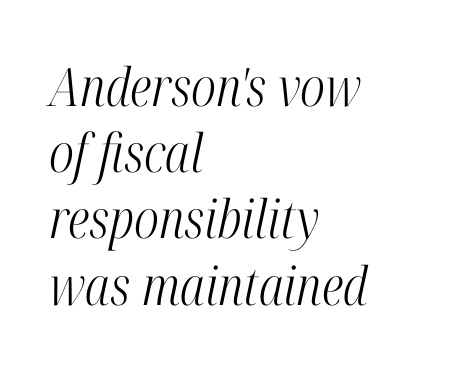
The image shows 53 px light, condensed serif type, italic (leaning right); set left-aligned, normal line spacing (1.25x), normal letter spacing, not underlined; high stroke contrast and a medium x-height.
